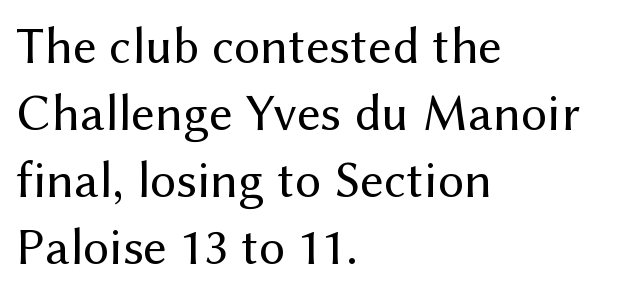
Q: Is the text bold? A: No.
Q: Is the text italic (slanted)? A: No, it is upright.
Q: Is the typeface a serif or a sans-serif typeface? A: Sans-serif.
Q: Is the text underlined? A: No.
Q: How is the paragraph aligned? A: Left-aligned.
Q: Is the spacing between letters normal or unusually wide? A: Normal.
Q: Is the spacing between lines tight, normal or loose? A: Normal.
Q: Width (condensed, normal, or wide)? A: Normal.
Q: Stroke contrast? A: Medium.
Q: x-height? A: Medium.
Q: Monospaced? A: No.
